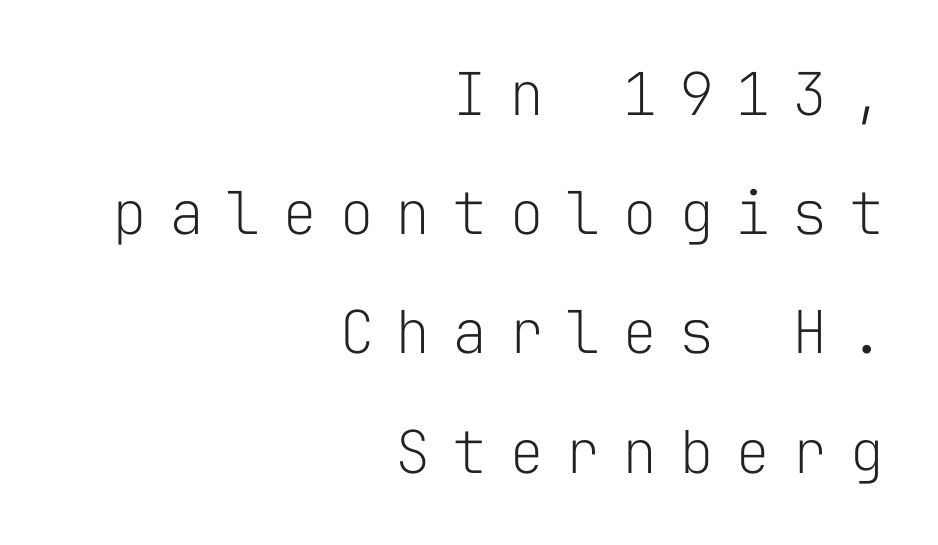
The image shows 59 px light sans-serif type, upright, monospaced; set right-aligned, loose line spacing (2.02x), unusually wide letter spacing (+0.36 em), not underlined; low stroke contrast and a medium x-height.
